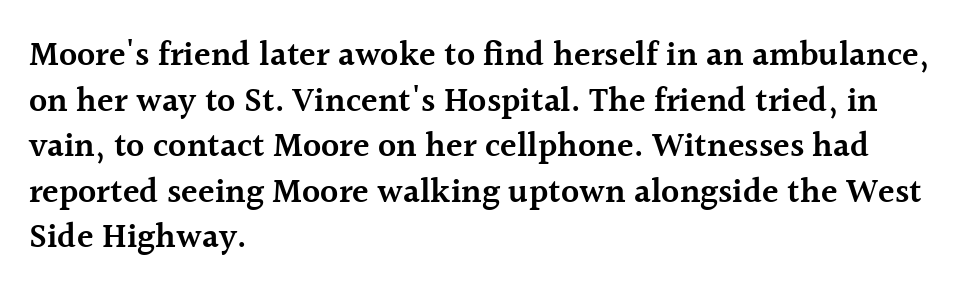
Q: Is the text bold? A: Semi-bold.
Q: Is the text italic (slanted)? A: No, it is upright.
Q: Is the typeface a serif or a sans-serif typeface? A: Serif.
Q: Is the text underlined? A: No.
Q: How is the paragraph aligned? A: Left-aligned.
Q: Is the spacing between letters normal or unusually wide? A: Normal.
Q: Is the spacing between lines tight, normal or loose? A: Normal.
Q: Width (condensed, normal, or wide)? A: Normal.
Q: x-height? A: Medium.
Q: Monospaced? A: No.
